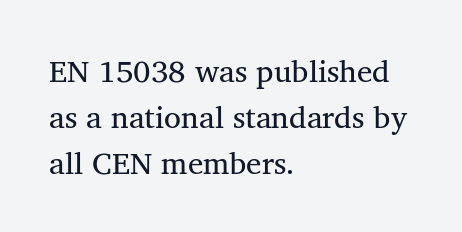
The image shows 31 px serif type, upright; set left-aligned, normal line spacing (1.49x), normal letter spacing, not underlined; medium stroke contrast and a medium x-height.
